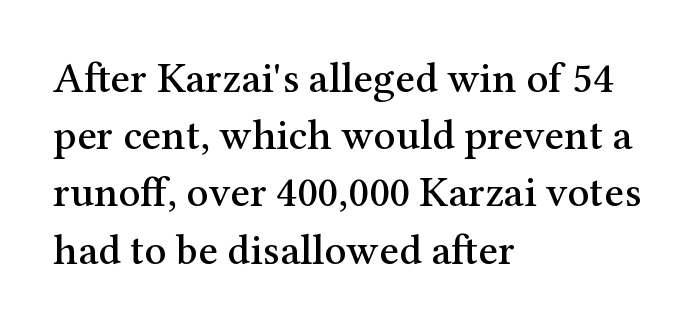
Q: Is the text italic (slanted)? A: No, it is upright.
Q: Is the typeface a serif or a sans-serif typeface? A: Serif.
Q: Is the text underlined? A: No.
Q: How is the paragraph aligned? A: Left-aligned.
Q: Is the spacing between letters normal or unusually wide? A: Normal.
Q: Is the spacing between lines tight, normal or loose? A: Normal.
Q: Width (condensed, normal, or wide)? A: Normal.
Q: Stroke contrast? A: Medium.
Q: x-height? A: Medium.
Q: Monospaced? A: No.
